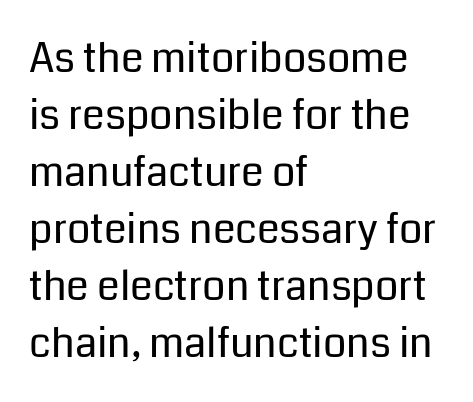
{"serif": "no", "italic": "no", "bold": "no", "weight": "regular", "width": "normal", "stroke_contrast": "low", "x_height": "medium", "monospaced": "no", "underline": "no", "align": "left", "line_spacing": "normal", "line_spacing_ratio": 1.39, "letter_spacing": "normal", "letter_spacing_em": 0.0, "glyph_px": 41}
